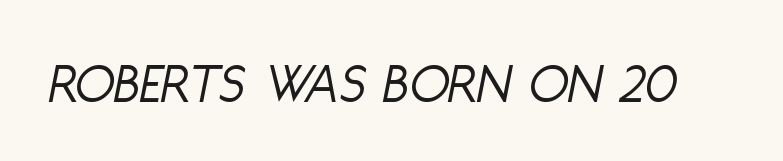
The gaps between neighbouring characters are ordinary and unremarkable. The letters look calm and open, with moderate or lighter stems. A typesetter would call this proportional, since set widths differ per character. The space directly below the letters is spotless. This is oblique type, the kind used for emphasis or titles.
